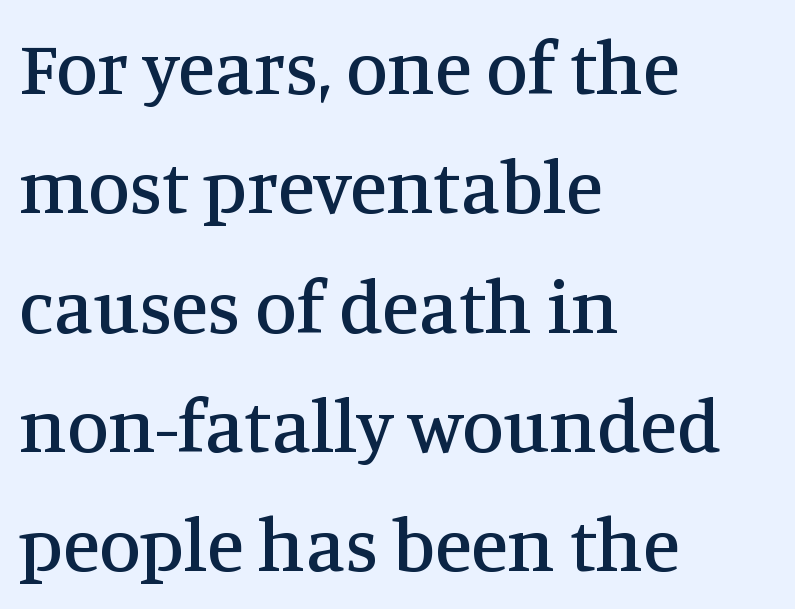
{"serif": "yes", "italic": "no", "width": "normal", "stroke_contrast": "medium", "x_height": "large", "monospaced": "no", "underline": "no", "align": "left", "line_spacing": "normal", "line_spacing_ratio": 1.57, "letter_spacing": "normal", "letter_spacing_em": 0.0, "glyph_px": 76}
